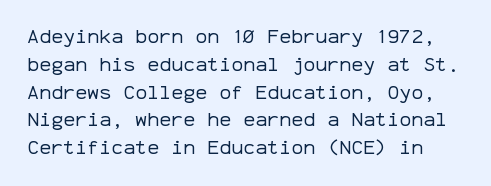
Ink coverage per letter is moderate at most. Underline: absent. The tracking reads as untouched default to a designer's eye. Does the lettering tilt? It doesn't — this is upright.
